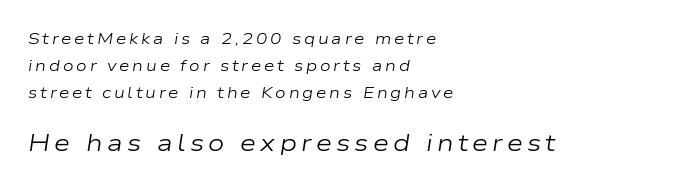
{"italic": "yes", "lean": "right", "slant_degrees": 9, "bold": "no", "underline": "no", "align": "left", "line_spacing_ratio": 1.79, "larger_block": "second", "size_ratio": 1.53, "glyph_px": 23}
